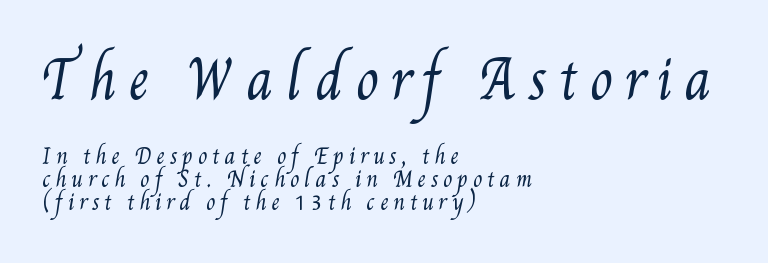
The image shows 52 px regular-weight, condensed type; set left-aligned, tight line spacing (1.09x), unusually wide letter spacing (+0.23 em), not underlined; the first (top) block is 2.48x larger; medium stroke contrast and a small x-height.
